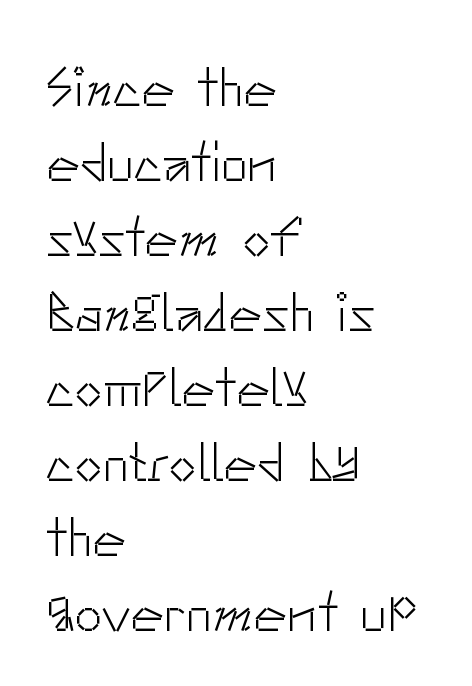
Q: Is the text bold? A: No.
Q: Is the text italic (slanted)? A: No, it is upright.
Q: Is the typeface a serif or a sans-serif typeface? A: Sans-serif.
Q: Is the text underlined? A: No.
Q: How is the paragraph aligned? A: Left-aligned.
Q: Is the spacing between letters normal or unusually wide? A: Normal.
Q: Is the spacing between lines tight, normal or loose? A: Normal.
Q: Width (condensed, normal, or wide)? A: Normal.
Q: Stroke contrast? A: Low.
Q: x-height? A: Small.
Q: Monospaced? A: No.
